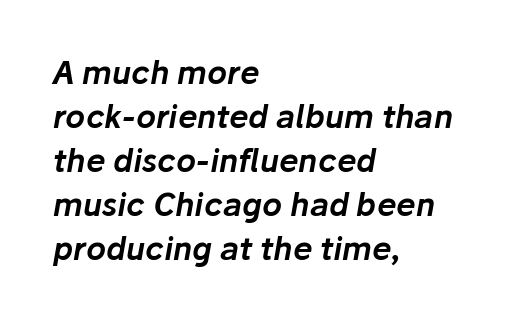
{"italic": "yes", "lean": "right", "slant_degrees": 10, "width": "normal", "stroke_contrast": "low", "x_height": "medium", "monospaced": "no", "underline": "no", "align": "left", "line_spacing": "normal", "line_spacing_ratio": 1.42, "letter_spacing": "normal", "letter_spacing_em": 0.0, "glyph_px": 31}
